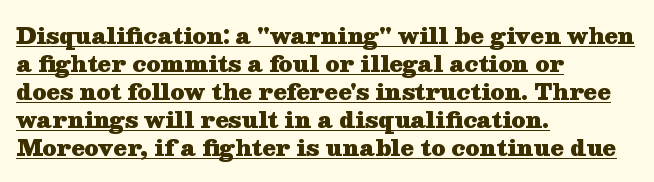
Posture: vertical. The specimen includes a rule beneath the text block's lines. Compared with typical body copy, the letter spacing here is the same. These lines sit exactly where default settings would place them. Heavy-handed strokes throughout: this text is bold.
